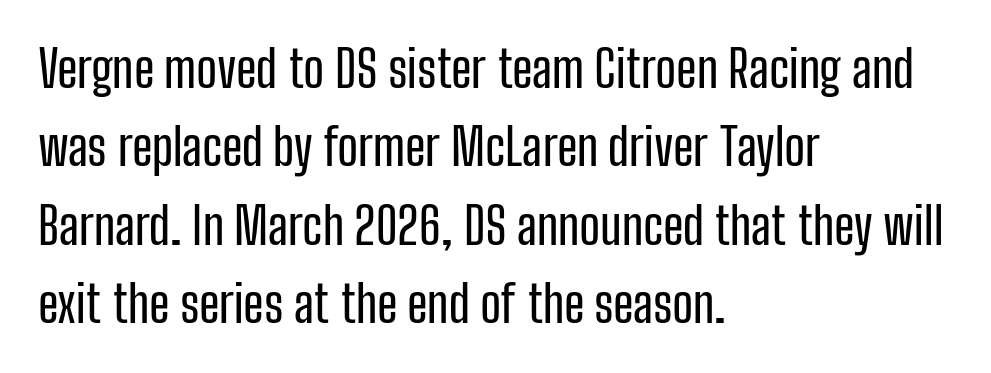
{"serif": "no", "italic": "no", "width": "condensed", "stroke_contrast": "low", "x_height": "medium", "monospaced": "no", "underline": "no", "align": "left", "line_spacing": "normal", "line_spacing_ratio": 1.57, "letter_spacing": "normal", "letter_spacing_em": 0.0, "glyph_px": 50}
